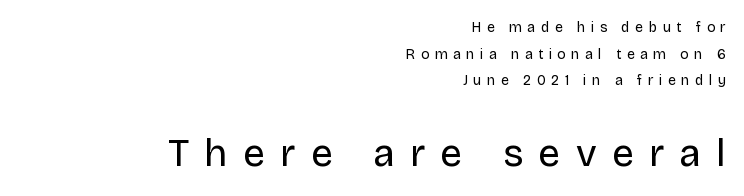
{"serif": "no", "italic": "no", "bold": "no", "weight": "regular", "width": "normal", "stroke_contrast": "low", "x_height": "large", "monospaced": "no", "underline": "no", "align": "right", "line_spacing": "loose", "line_spacing_ratio": 1.91, "letter_spacing": "wide", "letter_spacing_em": 0.39, "larger_block": "second", "size_ratio": 2.79, "glyph_px": 39}
